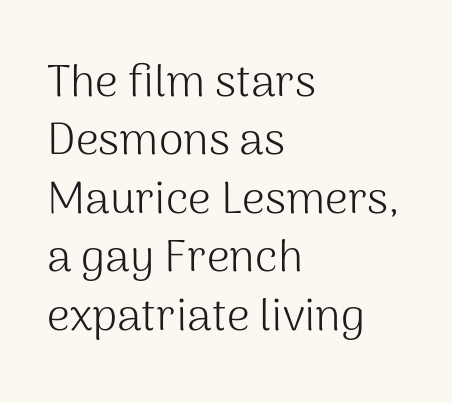
Q: Is the text bold? A: No.
Q: Is the text italic (slanted)? A: No, it is upright.
Q: Is the typeface a serif or a sans-serif typeface? A: Sans-serif.
Q: Is the text underlined? A: No.
Q: How is the paragraph aligned? A: Left-aligned.
Q: Is the spacing between letters normal or unusually wide? A: Normal.
Q: Is the spacing between lines tight, normal or loose? A: Normal.
Q: Width (condensed, normal, or wide)? A: Normal.
Q: Stroke contrast? A: Medium.
Q: x-height? A: Medium.
Q: Monospaced? A: No.
